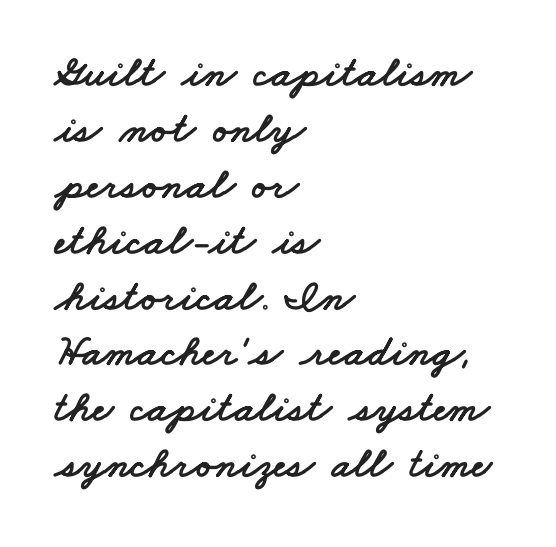
The image shows 44 px wide sans-serif type; set left-aligned, normal line spacing (1.27x), normal letter spacing, not underlined; low stroke contrast and a small x-height.
